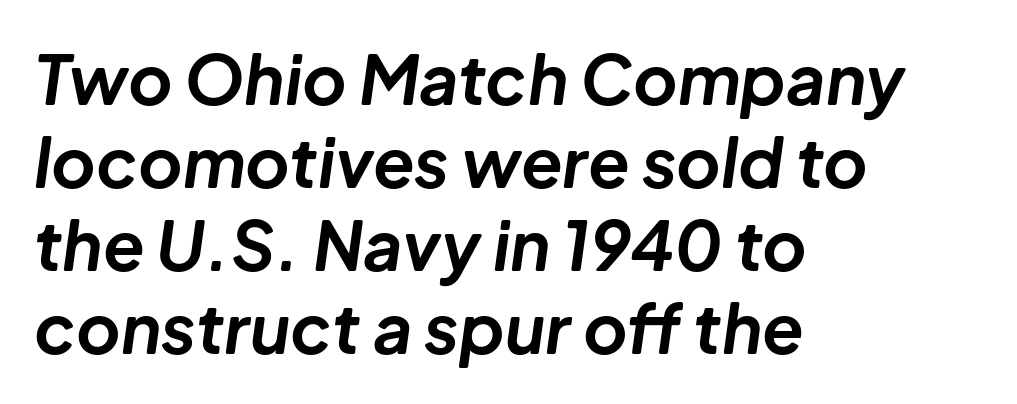
The letters sit at their default tracking, neither squeezed nor spread. The compositor pushed each line to the left boundary. Just letters on the line, the space beneath them empty. The letters advance in unequal steps, a hallmark of proportional type. The sample has been set heavy, in full bold.
